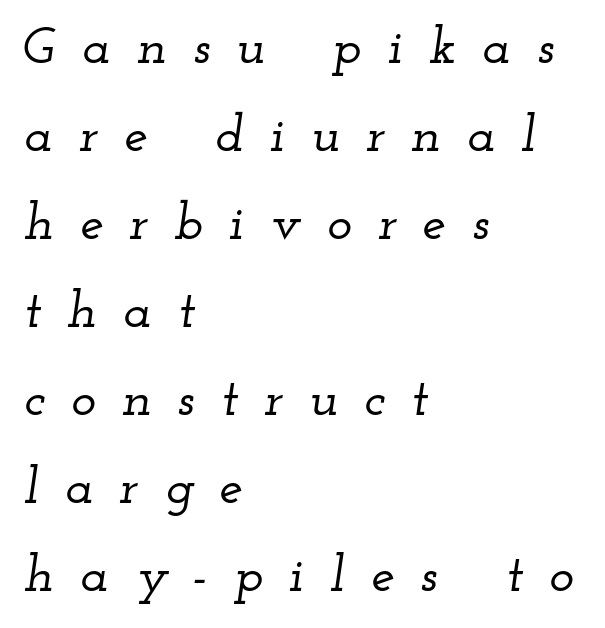
{"serif": "yes", "italic": "yes", "lean": "right", "slant_degrees": 12, "width": "wide", "stroke_contrast": "low", "x_height": "small", "monospaced": "no", "underline": "no", "align": "left", "line_spacing": "normal", "line_spacing_ratio": 1.66, "letter_spacing": "wide", "letter_spacing_em": 0.49, "glyph_px": 53}
